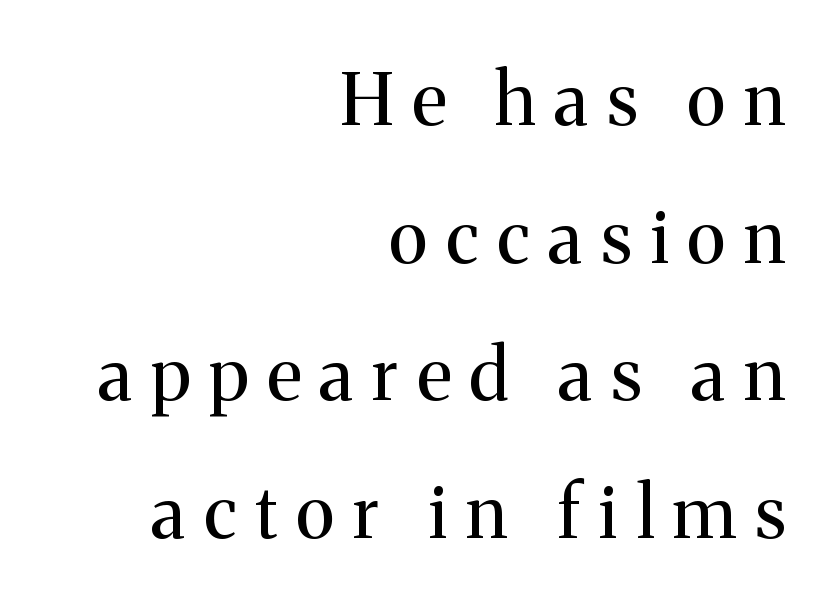
{"serif": "yes", "italic": "no", "bold": "no", "weight": "regular", "width": "normal", "stroke_contrast": "medium", "x_height": "medium", "monospaced": "no", "underline": "no", "align": "right", "line_spacing": "loose", "line_spacing_ratio": 1.91, "letter_spacing": "wide", "letter_spacing_em": 0.26, "glyph_px": 72}
